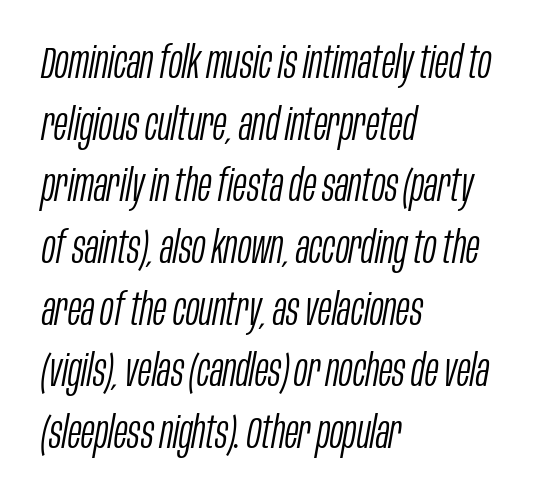
Q: Is the text bold? A: No.
Q: Is the text italic (slanted)? A: Yes, it leans right by about 10 degrees.
Q: Is the text underlined? A: No.
Q: How is the paragraph aligned? A: Left-aligned.
Q: Is the spacing between letters normal or unusually wide? A: Normal.
Q: Is the spacing between lines tight, normal or loose? A: Normal.
Q: Width (condensed, normal, or wide)? A: Condensed.
Q: Stroke contrast? A: Low.
Q: x-height? A: Large.
Q: Monospaced? A: No.
